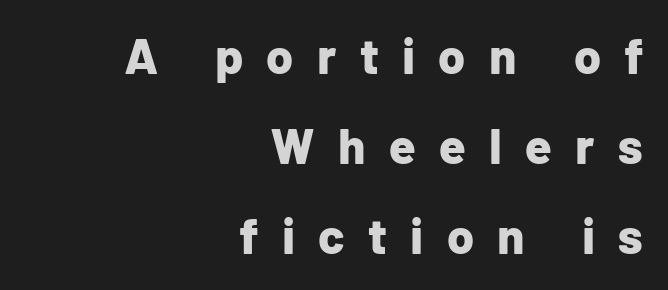
Q: Is the text bold? A: Yes.
Q: Is the text italic (slanted)? A: No, it is upright.
Q: Is the typeface a serif or a sans-serif typeface? A: Sans-serif.
Q: Is the text underlined? A: No.
Q: How is the paragraph aligned? A: Right-aligned.
Q: Is the spacing between letters normal or unusually wide? A: Unusually wide.
Q: Width (condensed, normal, or wide)? A: Normal.
Q: Stroke contrast? A: Low.
Q: x-height? A: Medium.
Q: Monospaced? A: No.
